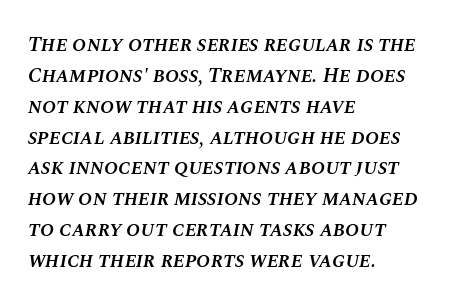
Unmarked baselines from the first word to the last. In terms of letterspacing, this is plain default setting. In terms of posture, this sample is oblique. Interline gaps are of average width in this sample. All the whitespace from short lines collects on the right. Heft: intermediate — a semibold.
